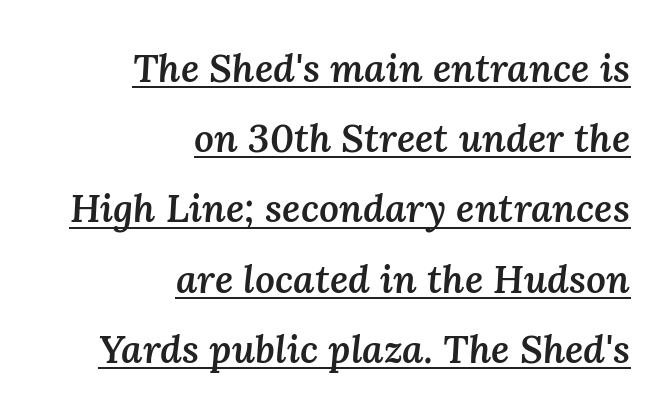
A flush-right, rag-left setting is used for this passage. Varying glyph widths throughout — classic text-font behaviour. This sample uses plain, unmodified letter spacing. In terms of weight, the rendering is demibold, just under bold. Compared with undecorated copy, this sample adds a rule below the words. The passage shown leans; its letterforms are oblique.
